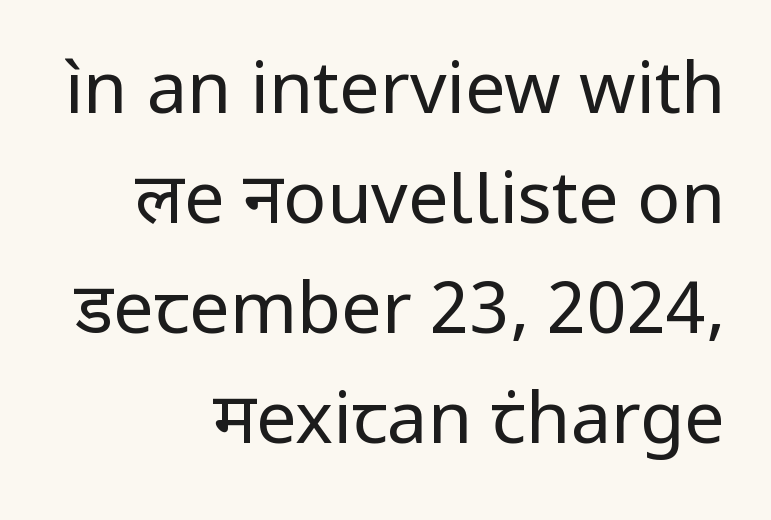
{"serif": "no", "italic": "no", "bold": "no", "weight": "regular", "width": "normal", "stroke_contrast": "low", "x_height": "medium", "monospaced": "no", "underline": "no", "align": "right", "line_spacing": "normal", "line_spacing_ratio": 1.53, "letter_spacing": "normal", "letter_spacing_em": 0.0, "glyph_px": 72}
